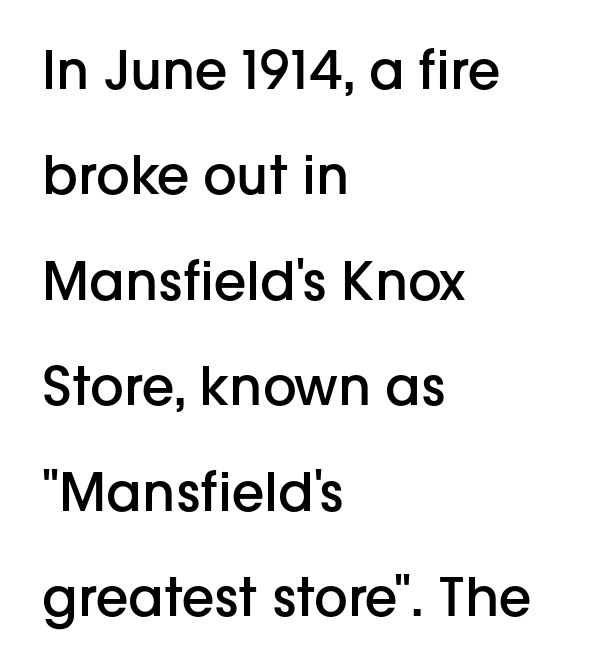
The designer went with a sans here, leaving each stem footless. Rendered with straight, roman letterforms. Just letters on the line, the space beneath them empty. Proportional: the letters do not fall into vertical columns. Every row of glyphs begins at an identical x-position on the left. Leading is clearly above the norm, producing a sparse column.
